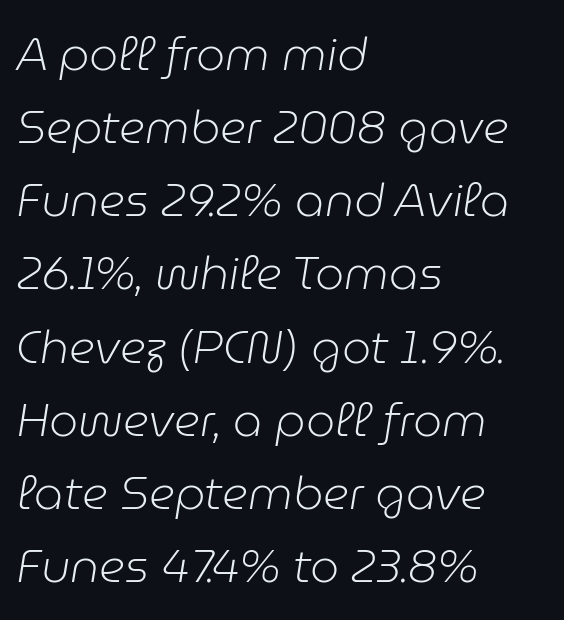
The image shows 46 px light type, italic (leaning right); set left-aligned, normal line spacing (1.59x), normal letter spacing, not underlined; low stroke contrast and a medium x-height.
